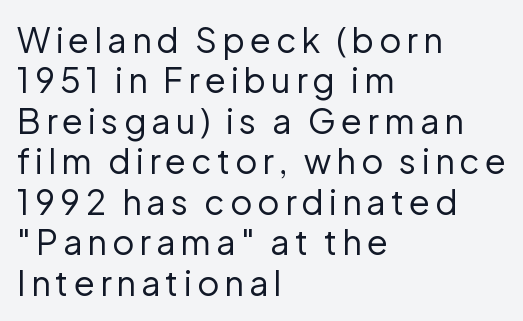
{"serif": "no", "italic": "no", "bold": "no", "weight": "regular", "width": "normal", "stroke_contrast": "low", "x_height": "medium", "monospaced": "no", "underline": "no", "align": "left", "line_spacing_ratio": 1.19, "glyph_px": 34}
